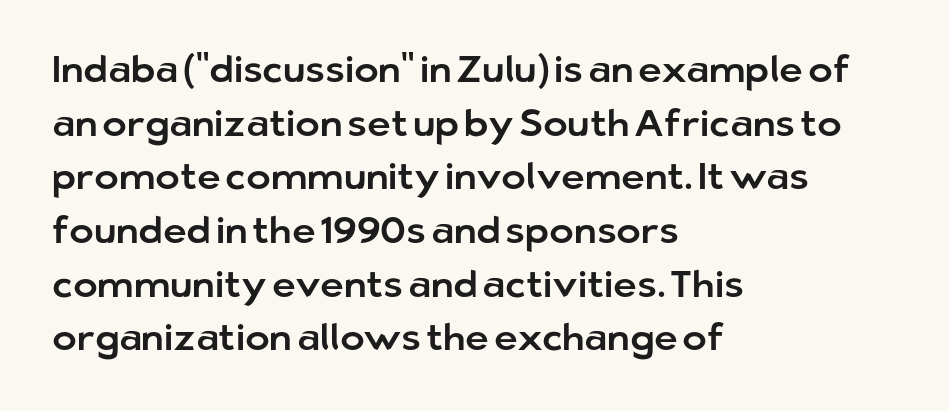
Q: Is the text italic (slanted)? A: No, it is upright.
Q: Is the typeface a serif or a sans-serif typeface? A: Sans-serif.
Q: Is the text underlined? A: No.
Q: How is the paragraph aligned? A: Left-aligned.
Q: Is the spacing between letters normal or unusually wide? A: Normal.
Q: Is the spacing between lines tight, normal or loose? A: Normal.
Q: Width (condensed, normal, or wide)? A: Normal.
Q: Stroke contrast? A: Low.
Q: x-height? A: Medium.
Q: Monospaced? A: No.
